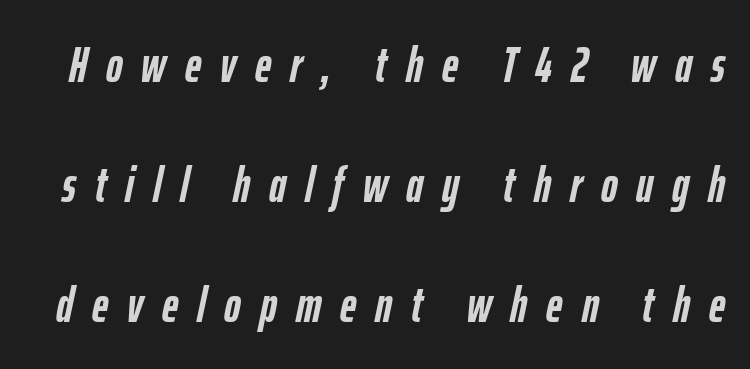
Compared with an ordinary text face, these strokes are far heavier — a full bold. Lines of text with bare space underneath. Here the glyphs are tracked loosely, breaking word shapes into spaced letters. The axis of the letterforms is tilted away from vertical. Is this a fixed-width face? No — the glyphs have proportional, varying widths.
